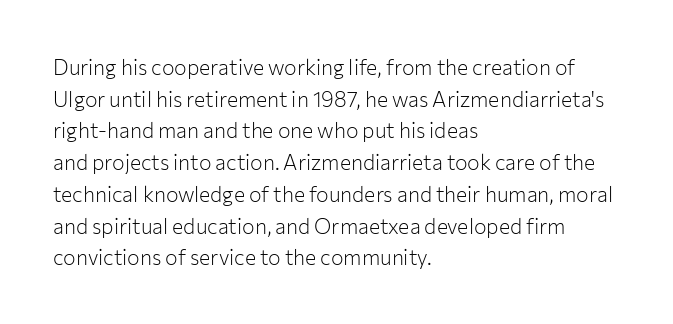
The image shows 21 px text type, upright; set left-aligned, normal line spacing (1.51x), normal letter spacing, not underlined.
